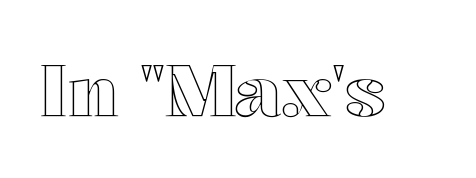
{"italic": "no", "width": "wide", "x_height": "medium", "monospaced": "no", "underline": "no", "letter_spacing": "normal", "letter_spacing_em": 0.0, "glyph_px": 72}
